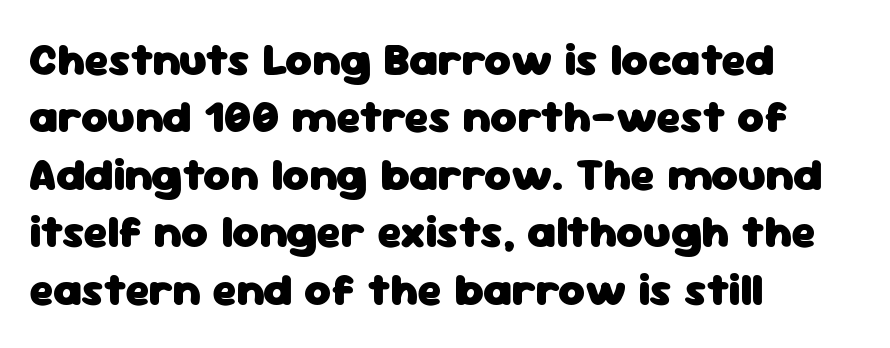
The image shows 46 px heavy sans-serif type, upright; set left-aligned, normal line spacing (1.25x), normal letter spacing, not underlined; low stroke contrast and a medium x-height.
